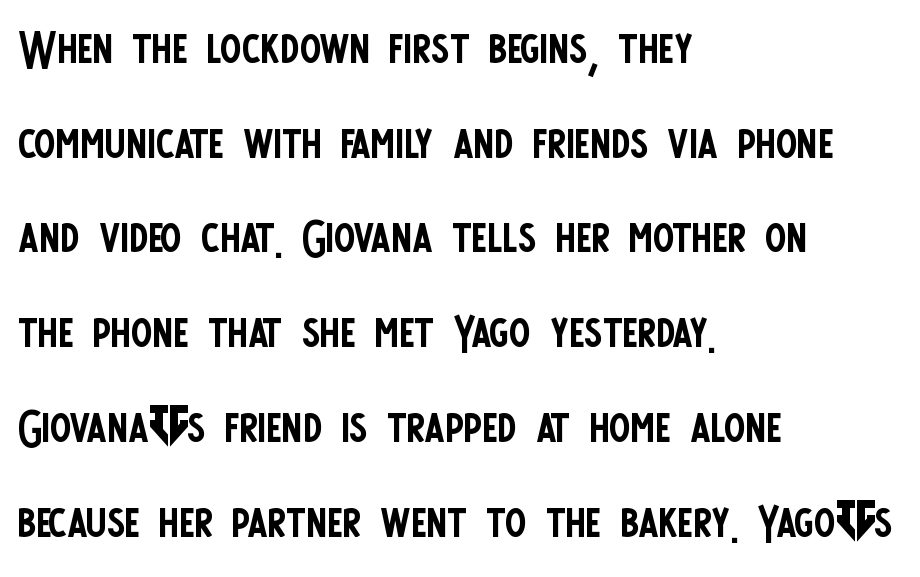
The image shows 64 px regular-weight, condensed sans-serif type, upright; set left-aligned, normal line spacing (1.48x), normal letter spacing, not underlined; low stroke contrast and a large x-height.
